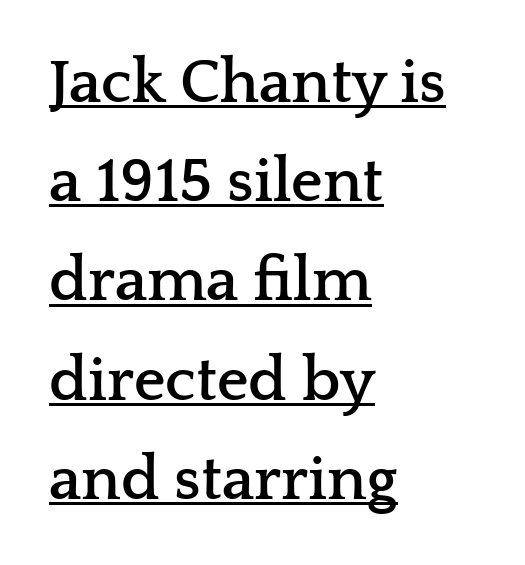
{"serif": "yes", "italic": "no", "bold": "yes", "weight": "semibold", "width": "wide", "stroke_contrast": "low", "x_height": "medium", "monospaced": "no", "underline": "yes", "align": "left", "line_spacing": "normal", "line_spacing_ratio": 1.6, "letter_spacing": "normal", "letter_spacing_em": 0.0, "glyph_px": 62}
